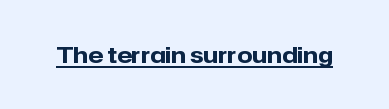
Q: Is the text bold? A: Yes.
Q: Is the text italic (slanted)? A: No, it is upright.
Q: Is the text underlined? A: Yes.
Q: Is the spacing between letters normal or unusually wide? A: Normal.
